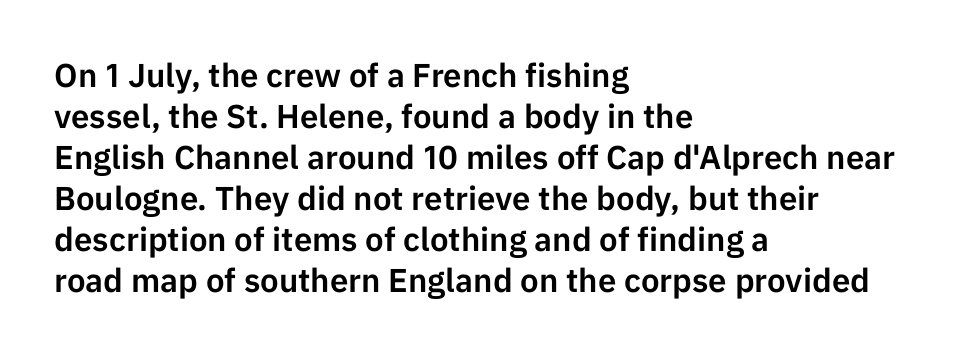
Q: Is the text italic (slanted)? A: No, it is upright.
Q: Is the typeface a serif or a sans-serif typeface? A: Sans-serif.
Q: Is the text underlined? A: No.
Q: How is the paragraph aligned? A: Left-aligned.
Q: Is the spacing between letters normal or unusually wide? A: Normal.
Q: Width (condensed, normal, or wide)? A: Normal.
Q: Stroke contrast? A: Low.
Q: x-height? A: Medium.
Q: Monospaced? A: No.
